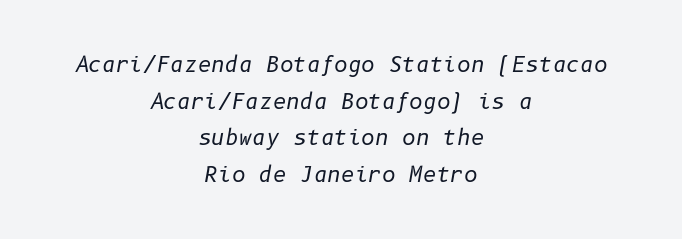
The image shows 21 px text type, italic (leaning right); set centered, line spacing 1.74x, normal letter spacing, not underlined.
